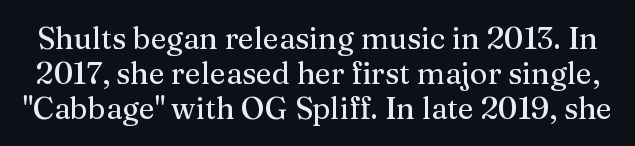
The image shows 30 px serif type, upright; set line spacing 1.16x, normal letter spacing, not underlined; medium stroke contrast and a medium x-height.
